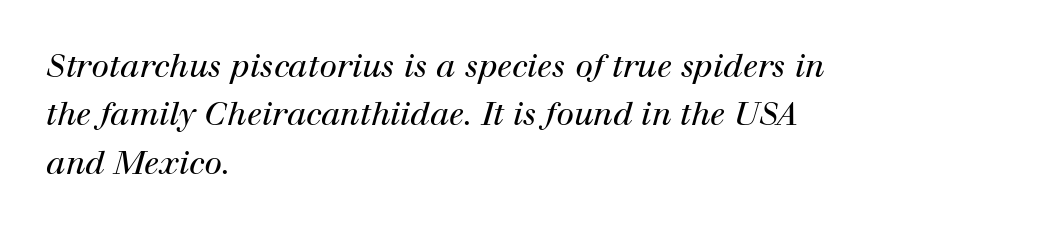
{"serif": "yes", "italic": "yes", "lean": "right", "slant_degrees": 12, "bold": "no", "weight": "regular", "width": "normal", "stroke_contrast": "high", "x_height": "medium", "monospaced": "no", "underline": "no", "align": "left", "line_spacing": "normal", "line_spacing_ratio": 1.51, "letter_spacing": "normal", "letter_spacing_em": 0.0, "glyph_px": 32}
